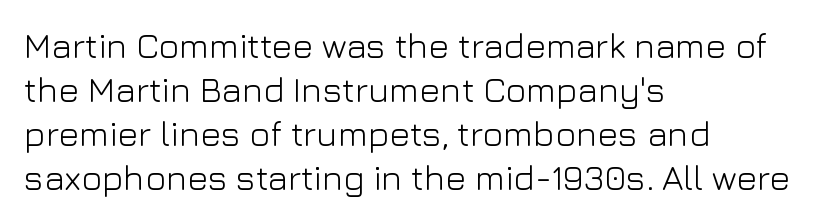
Q: Is the text bold? A: No.
Q: Is the text italic (slanted)? A: No, it is upright.
Q: Is the typeface a serif or a sans-serif typeface? A: Sans-serif.
Q: Is the text underlined? A: No.
Q: How is the paragraph aligned? A: Left-aligned.
Q: Is the spacing between letters normal or unusually wide? A: Normal.
Q: Is the spacing between lines tight, normal or loose? A: Normal.
Q: Width (condensed, normal, or wide)? A: Normal.
Q: Stroke contrast? A: Low.
Q: x-height? A: Medium.
Q: Monospaced? A: No.
